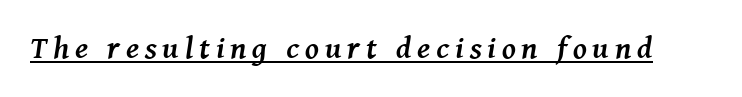
{"serif": "yes", "italic": "yes", "lean": "right", "slant_degrees": 8, "bold": "yes", "weight": "semibold", "width": "normal", "stroke_contrast": "medium", "x_height": "medium", "monospaced": "no", "underline": "yes", "glyph_px": 31}
